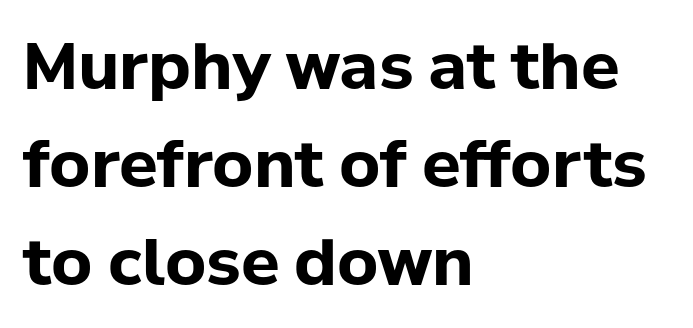
Q: Is the text bold? A: Yes.
Q: Is the text italic (slanted)? A: No, it is upright.
Q: Is the typeface a serif or a sans-serif typeface? A: Sans-serif.
Q: Is the text underlined? A: No.
Q: How is the paragraph aligned? A: Left-aligned.
Q: Is the spacing between letters normal or unusually wide? A: Normal.
Q: Is the spacing between lines tight, normal or loose? A: Normal.
Q: Width (condensed, normal, or wide)? A: Normal.
Q: Stroke contrast? A: Low.
Q: x-height? A: Medium.
Q: Monospaced? A: No.
